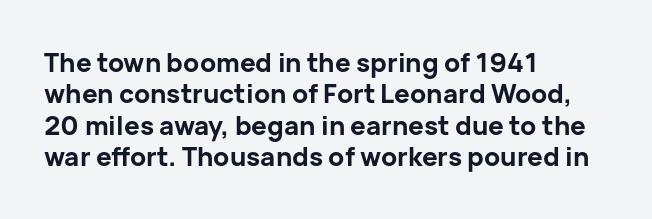
The image shows 26 px bold type, upright; set left-aligned, line spacing 1.21x, normal letter spacing, not underlined.
